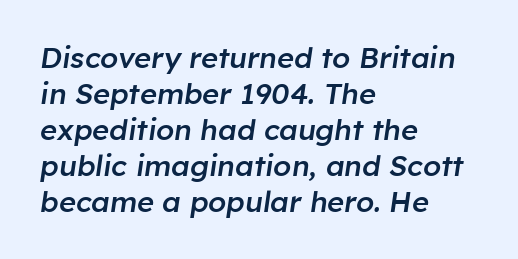
Q: Is the text bold? A: Semi-bold.
Q: Is the text italic (slanted)? A: Yes, it leans right by about 8 degrees.
Q: Is the text underlined? A: No.
Q: How is the paragraph aligned? A: Left-aligned.
Q: Is the spacing between letters normal or unusually wide? A: Normal.
Q: Width (condensed, normal, or wide)? A: Normal.
Q: Stroke contrast? A: Low.
Q: x-height? A: Medium.
Q: Monospaced? A: No.
